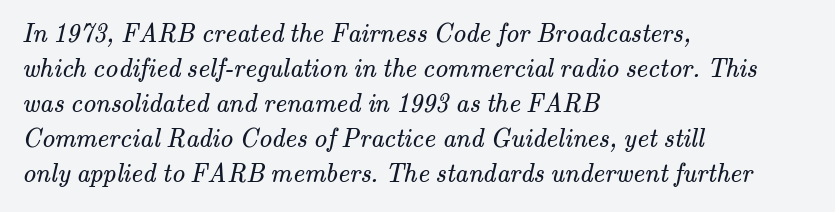
The space directly below the letters is spotless. In terms of leading, this rendering sits right in the middle. Notice how the passage keeps a crisp vertical edge on the left only. Tracking here is standard; glyphs follow each other at the usual distance.
